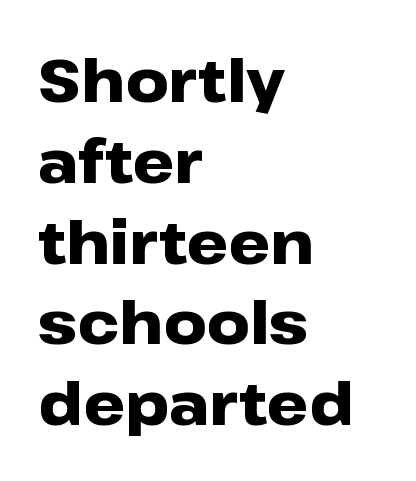
Honestly, the row spacing looks completely unremarkable. These lines keep a tight, regular rhythm from letter to letter. In terms of posture, this sample is upright. Are there feet on the stems? There aren't — it's a sans. Pretty heavy lettering here — definitely bold. Think of a printed novel: that variable character pitch is what you see here.
